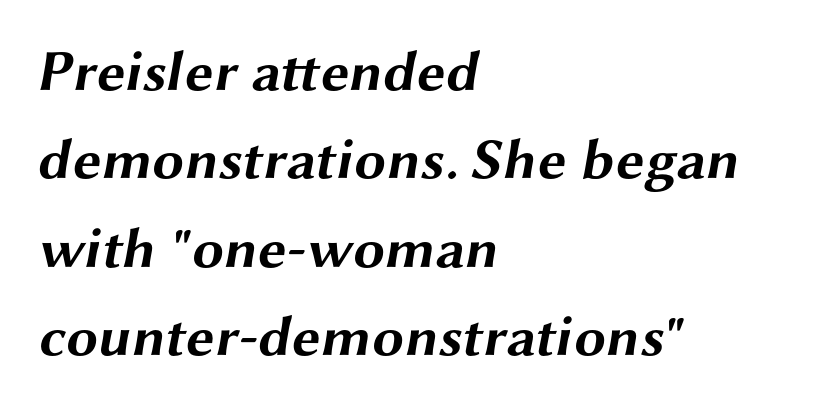
The image shows 57 px bold, wide sans-serif type; set left-aligned, normal line spacing (1.55x), normal letter spacing, not underlined; medium stroke contrast and a medium x-height.
